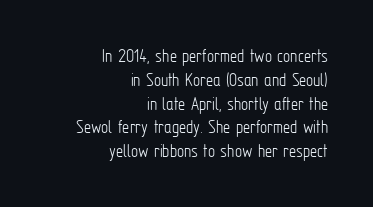
{"italic": "no", "bold": "no", "underline": "no", "align": "right", "line_spacing_ratio": 1.19, "letter_spacing": "normal", "letter_spacing_em": 0.0, "glyph_px": 20}
